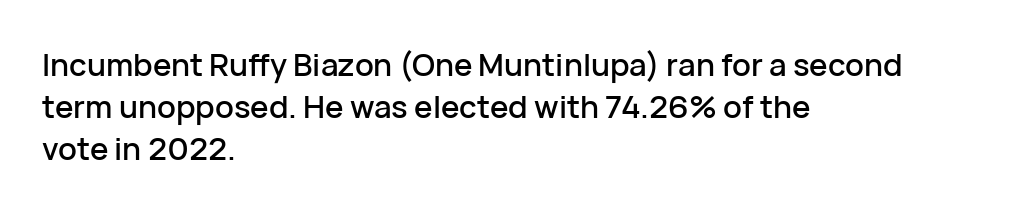
Q: Is the text italic (slanted)? A: No, it is upright.
Q: Is the typeface a serif or a sans-serif typeface? A: Sans-serif.
Q: Is the text underlined? A: No.
Q: How is the paragraph aligned? A: Left-aligned.
Q: Is the spacing between letters normal or unusually wide? A: Normal.
Q: Is the spacing between lines tight, normal or loose? A: Normal.
Q: Width (condensed, normal, or wide)? A: Normal.
Q: Stroke contrast? A: Low.
Q: x-height? A: Medium.
Q: Monospaced? A: No.
